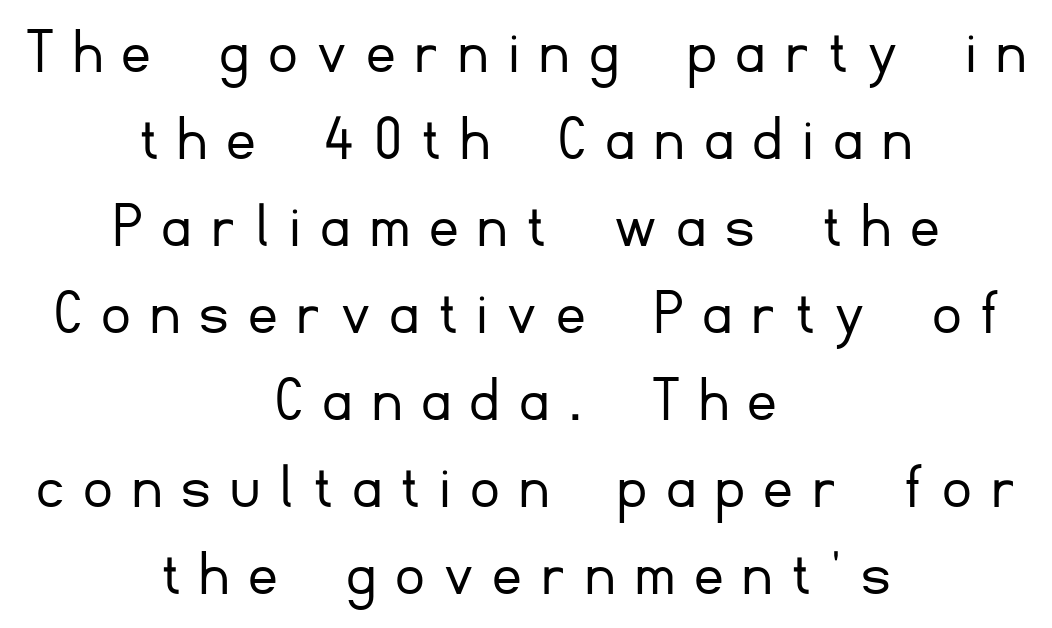
{"serif": "no", "italic": "no", "bold": "no", "weight": "light", "width": "normal", "stroke_contrast": "low", "x_height": "small", "monospaced": "no", "underline": "no", "align": "center", "line_spacing": "normal", "line_spacing_ratio": 1.28, "letter_spacing": "wide", "letter_spacing_em": 0.31, "glyph_px": 68}
